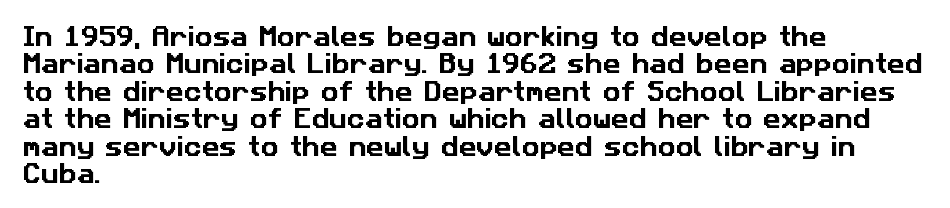
Q: Is the text underlined? A: No.
Q: How is the paragraph aligned? A: Left-aligned.
Q: Is the spacing between letters normal or unusually wide? A: Normal.
Q: Is the spacing between lines tight, normal or loose? A: Normal.
